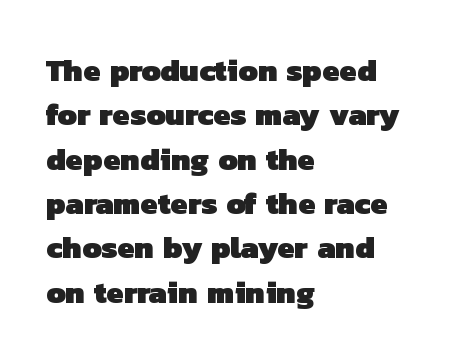
The image shows 31 px heavy sans-serif type; set left-aligned, normal line spacing (1.43x), normal letter spacing, not underlined; low stroke contrast and a medium x-height.
